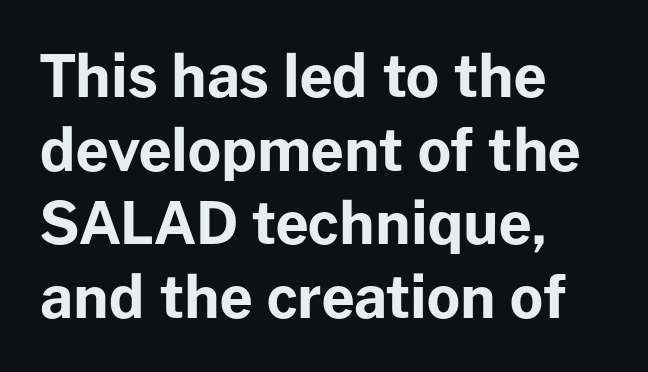
The image shows 58 px bold sans-serif type, upright; set left-aligned, normal line spacing (1.27x), normal letter spacing, not underlined; low stroke contrast and a medium x-height.
